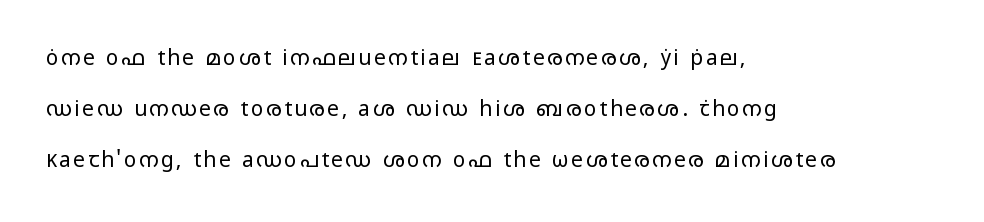
{"italic": "no", "bold": "no", "underline": "no", "align": "left", "line_spacing": "loose", "line_spacing_ratio": 2.42, "glyph_px": 21}
